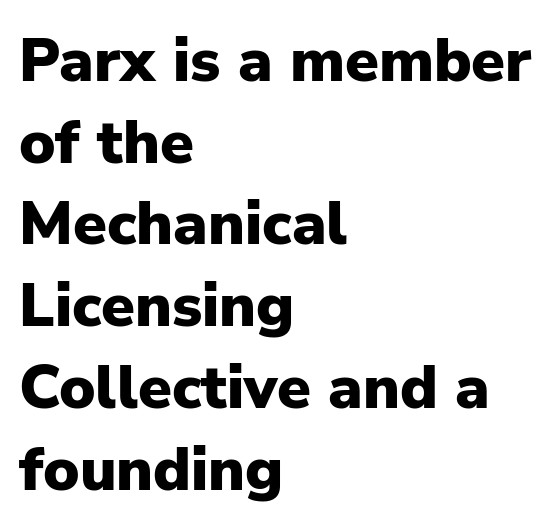
{"serif": "no", "italic": "no", "bold": "yes", "weight": "heavy", "width": "normal", "stroke_contrast": "low", "x_height": "medium", "monospaced": "no", "underline": "no", "align": "left", "line_spacing": "normal", "line_spacing_ratio": 1.34, "letter_spacing": "normal", "letter_spacing_em": 0.0, "glyph_px": 61}
